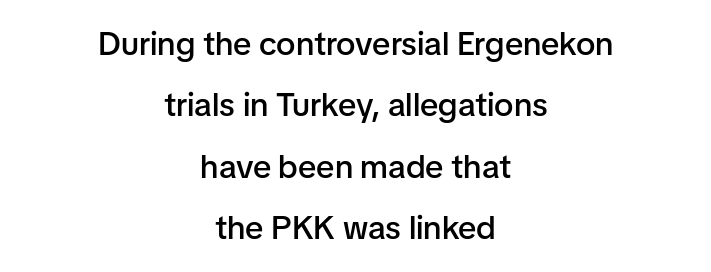
{"serif": "no", "italic": "no", "bold": "semi", "weight": "semibold", "width": "normal", "stroke_contrast": "low", "x_height": "medium", "monospaced": "no", "underline": "no", "align": "center", "line_spacing_ratio": 1.86, "letter_spacing": "normal", "letter_spacing_em": 0.0, "glyph_px": 33}
